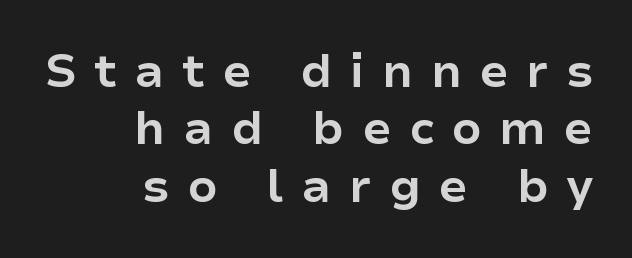
{"serif": "no", "italic": "no", "bold": "yes", "weight": "bold", "width": "normal", "stroke_contrast": "low", "x_height": "medium", "monospaced": "no", "underline": "no", "align": "right", "line_spacing_ratio": 1.22, "letter_spacing": "wide", "letter_spacing_em": 0.37, "glyph_px": 47}
